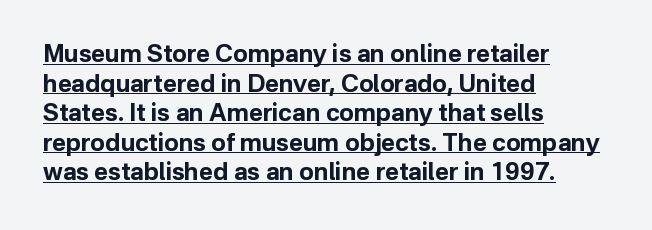
{"italic": "no", "bold": "yes", "underline": "yes", "align": "left", "line_spacing_ratio": 1.23, "letter_spacing": "normal", "letter_spacing_em": 0.0, "glyph_px": 24}
